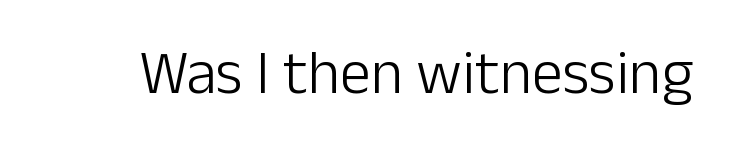
Look at the tracking — it's just the regular setting, nothing added. Proportional: the letters do not fall into vertical columns. Nothing heavy about these letters — not bold at all. The axis of the letterforms is exactly vertical.
